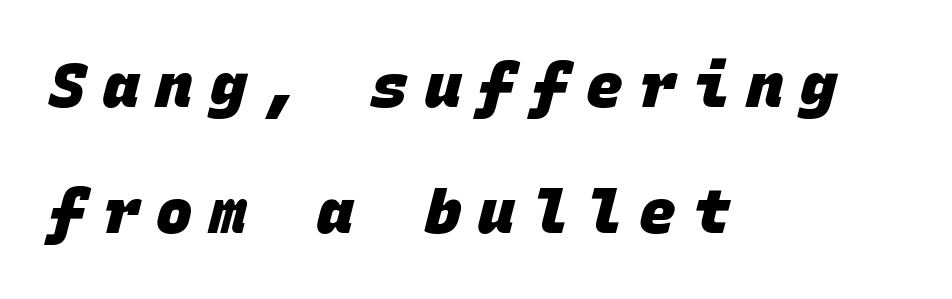
Heavy-handed strokes throughout: this text is bold. Horizontal alignment here is leftward, the default for most running prose. Tracking value appears strongly positive — letters spread wide. Unlike a traditional serif, this face leaves its strokes unadorned. Decoration check: the copy has no underline.
